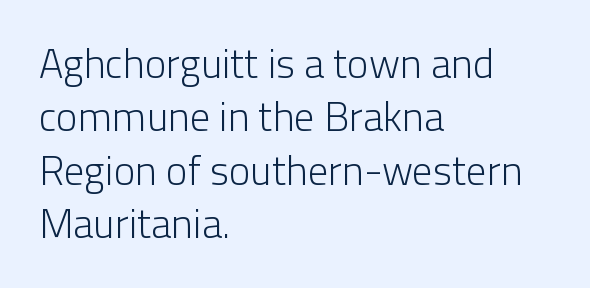
{"serif": "no", "italic": "no", "bold": "no", "weight": "light", "width": "normal", "stroke_contrast": "low", "x_height": "medium", "monospaced": "no", "underline": "no", "align": "left", "line_spacing": "normal", "line_spacing_ratio": 1.3, "letter_spacing": "normal", "letter_spacing_em": 0.0, "glyph_px": 41}
